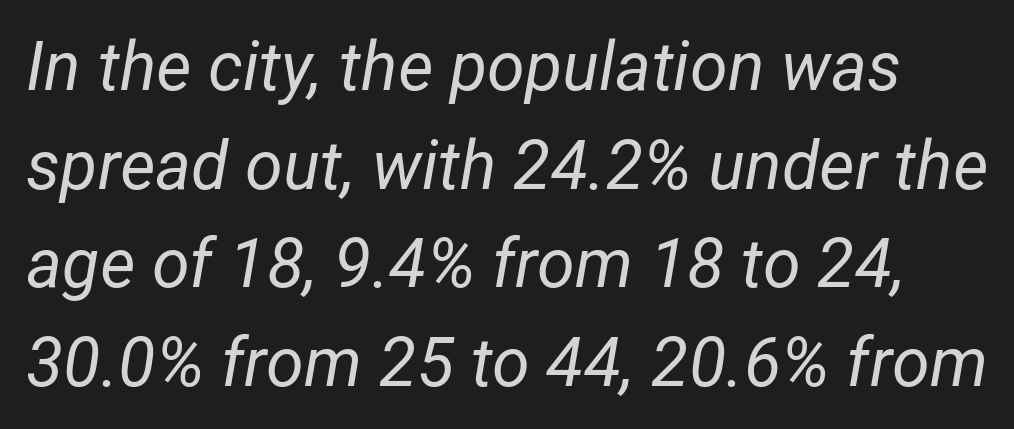
How would I describe the line gaps? Plain and ordinary. These lines keep a tight, regular rhythm from letter to letter. Descender tails drop into unmarked territory. No letter is thick-stroked: the sample isn't bold.
